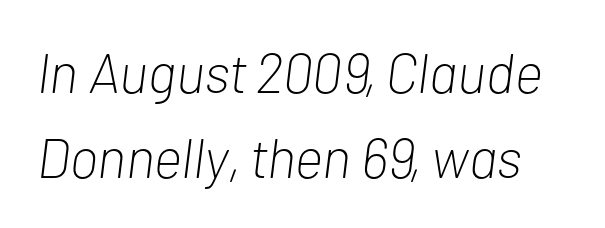
Students, observe: this is what conventionally led text looks like. The whole block is typeset with a tilt. Plain, unruled lines of type. The typeface has the unassuming heft of standard copy or less.
